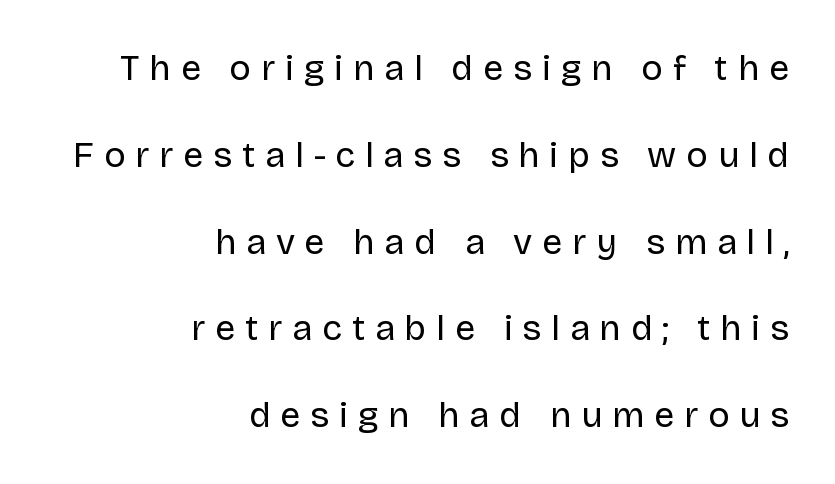
The image shows 36 px regular-weight sans-serif type, upright; set right-aligned, loose line spacing (2.41x), unusually wide letter spacing (+0.27 em), not underlined; low stroke contrast and a large x-height.
